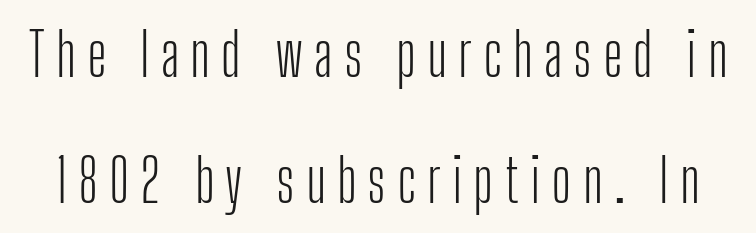
This sample uses an upright cut, with every glyph sitting square on the baseline. Each letter keeps its own natural width here, so spacing adapts to shape. This rendering employs a face without finishing strokes, i.e., a sans-serif. Vertical stems look standard width or narrower in stroke. The specimen omits any rule beneath the text block's lines. The leading is generous, giving the passage an open texture.
